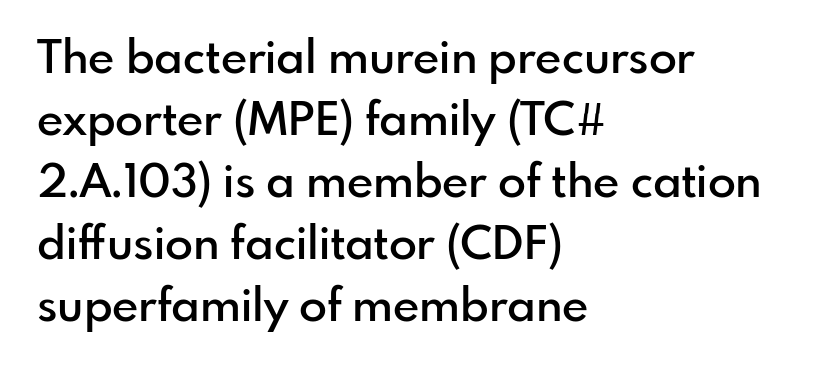
The image shows 46 px semibold sans-serif type, upright; set left-aligned, normal line spacing (1.35x), normal letter spacing, not underlined; low stroke contrast and a small x-height.
